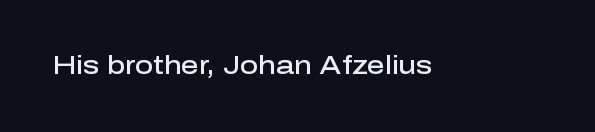
The letters stand upright; this is a roman face. Words appear dense and cohesive because spacing is normal. What weight is shown? A semibold, between regular and bold. The passage shown is not underscored anywhere.
